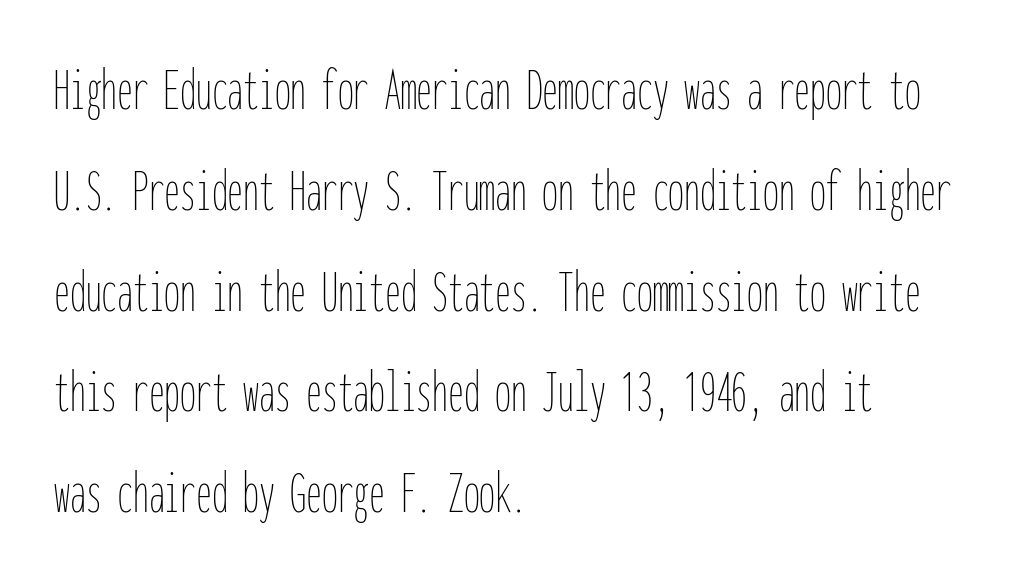
{"italic": "no", "bold": "no", "weight": "thin", "width": "condensed", "stroke_contrast": "low", "x_height": "medium", "monospaced": "yes", "underline": "no", "align": "left", "line_spacing": "normal", "line_spacing_ratio": 1.6, "letter_spacing": "normal", "letter_spacing_em": 0.0, "glyph_px": 63}
